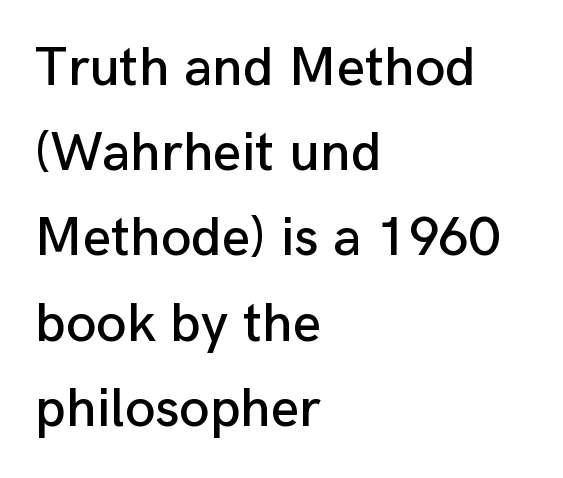
{"serif": "no", "italic": "no", "width": "normal", "stroke_contrast": "low", "x_height": "medium", "monospaced": "no", "underline": "no", "align": "left", "line_spacing": "normal", "line_spacing_ratio": 1.55, "letter_spacing": "normal", "letter_spacing_em": 0.0, "glyph_px": 55}
